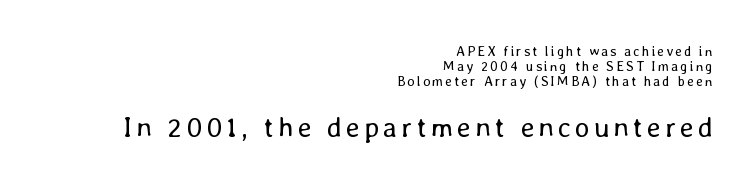
Rows of type sit shoulder to shoulder in the vertical direction. Check under the words: just untouched page. Horizontally, the lines are justified to the trailing edge only. This sample uses an upright cut, with every glyph sitting square on the baseline. The letterforms sit at book weight or below. The composition opens small and finishes big.
